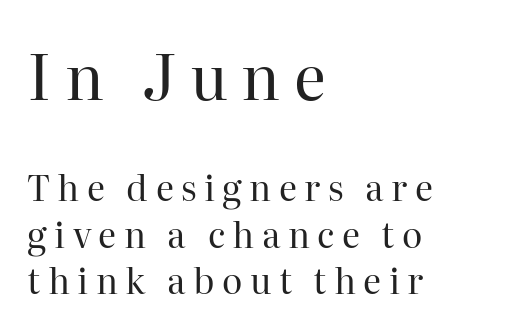
Stroke mass is kept to a normal reading level or below. Looks like regular typesetting: each glyph gets only the width it needs. Ascenders rise straight up at ninety degrees. The space directly below the letters is spotless. Students, note that the glyphs here are deliberately spaced far apart.
